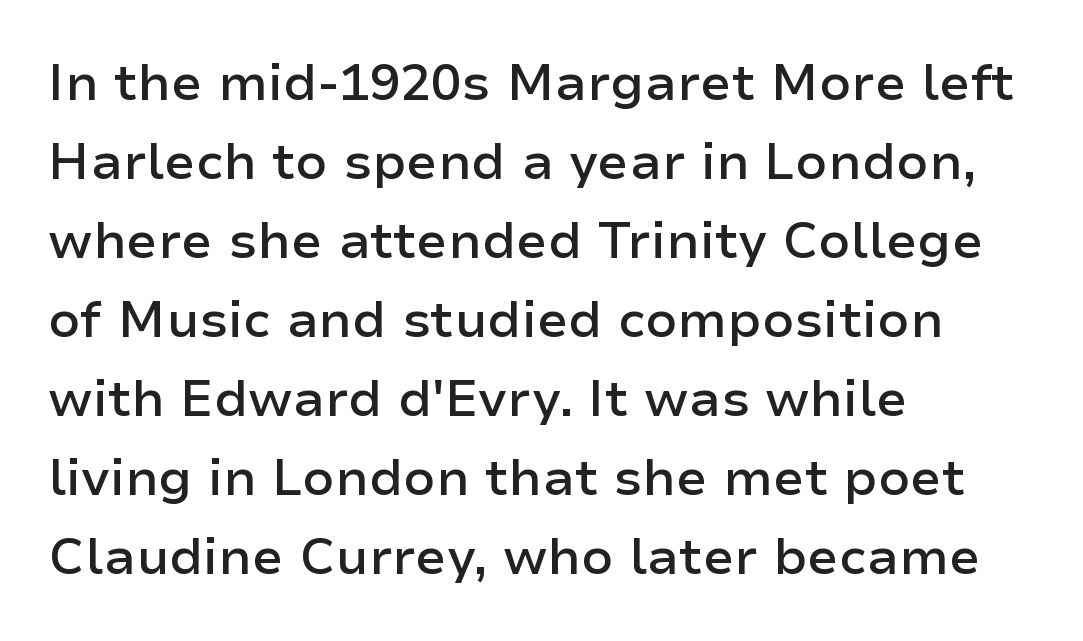
The image shows 51 px semibold sans-serif type, upright; set left-aligned, normal line spacing (1.55x), normal letter spacing, not underlined; low stroke contrast and a medium x-height.
